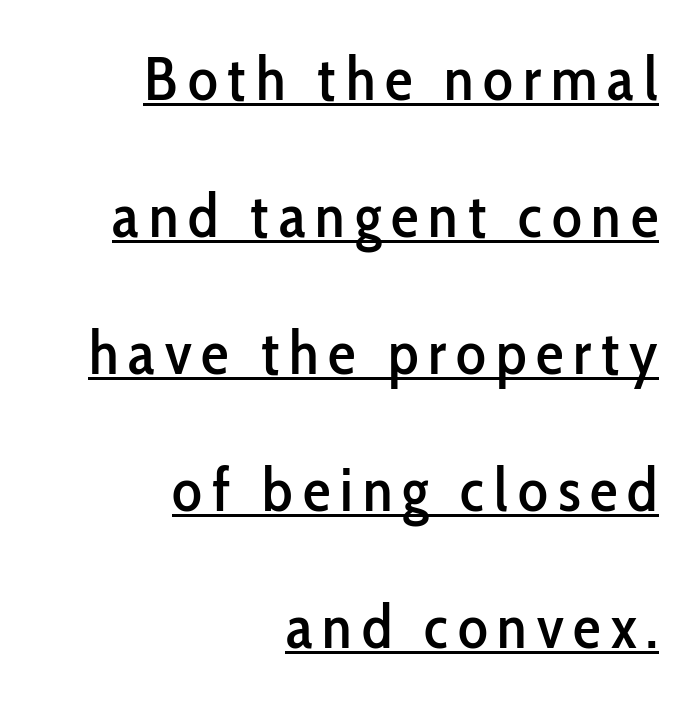
{"serif": "no", "italic": "no", "width": "condensed", "stroke_contrast": "low", "x_height": "medium", "monospaced": "no", "underline": "yes", "align": "right", "line_spacing": "loose", "line_spacing_ratio": 2.21, "glyph_px": 62}
